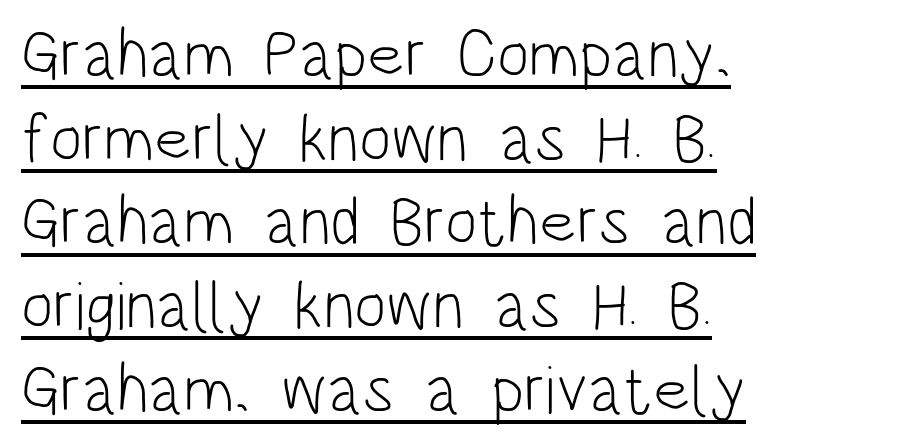
{"serif": "no", "italic": "no", "bold": "no", "weight": "light", "width": "condensed", "stroke_contrast": "low", "x_height": "large", "monospaced": "no", "underline": "yes", "align": "left", "line_spacing_ratio": 1.23, "letter_spacing": "normal", "letter_spacing_em": 0.0, "glyph_px": 68}
